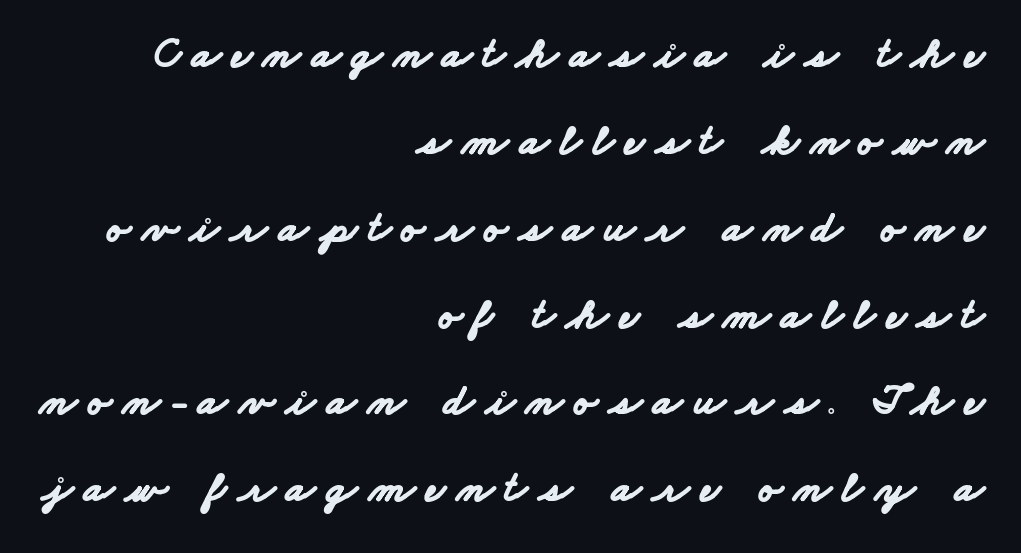
Does extra space separate the letters? Yes, quite a lot of it. This is sans-serif lettering, the kind often seen on screens and signage. Casual observation: everything's shoved over to the right. Set as a true bold cut, around the 700 mark. You could not count columns in this text — the font is proportionally spaced. Clear beneath every line of the passage.
